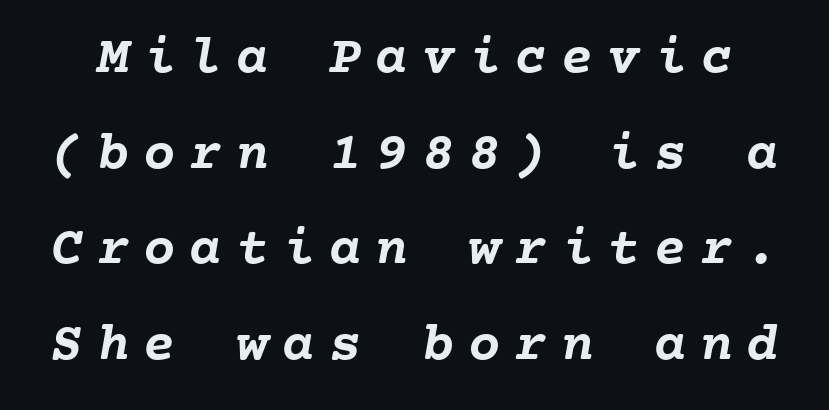
The image shows 54 px semibold type, monospaced; set line spacing 1.77x, unusually wide letter spacing (+0.26 em), not underlined; low stroke contrast and a medium x-height.
